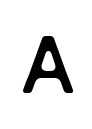
{"serif": "no", "italic": "no", "bold": "semi", "weight": "semibold", "width": "normal", "stroke_contrast": "low", "x_height": "medium", "monospaced": "no", "underline": "no", "letter_spacing": "normal", "letter_spacing_em": 0.0, "glyph_px": 79}
